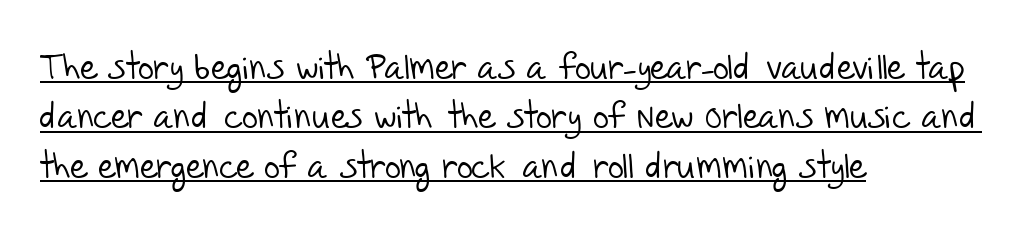
This is not heavy type; no bold has been used. The designer went with a sans here, leaving each stem footless. Every word sits above its own underline. Note the varied advance widths — an 'i' is clearly narrower than an 'm'. Is there much room between lines? A standard amount, neither cramped nor airy.
